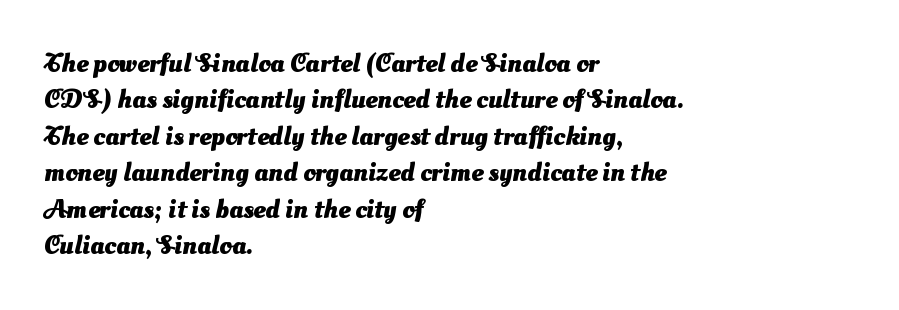
The image shows 27 px bold type; set left-aligned, normal line spacing (1.35x), normal letter spacing, not underlined.
